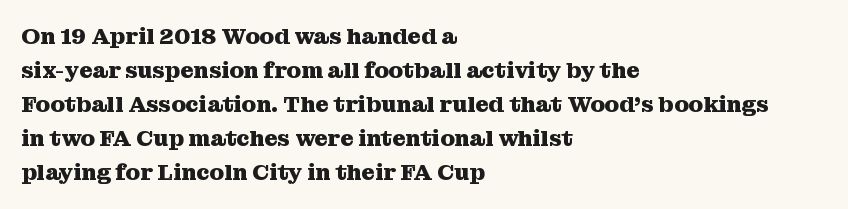
The image shows 23 px bold type, upright; set left-aligned, normal line spacing (1.48x), normal letter spacing, not underlined.
